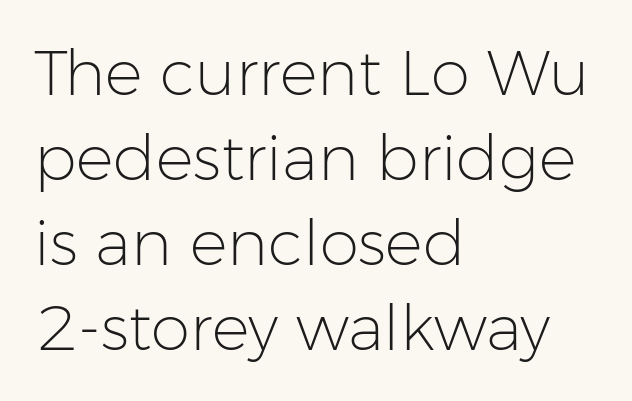
Descenders are the only things crossing below the line. Interline gaps are of average width in this sample. If you drew a ruler down the left edge, every line would touch it. The font family rendered here belongs to the sans-serif group.
